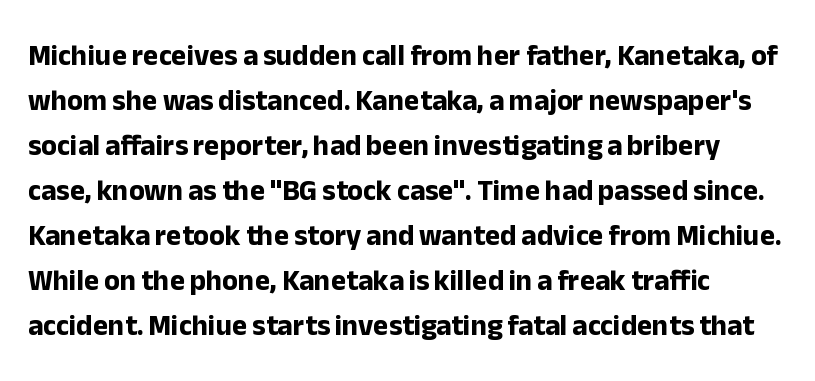
{"serif": "no", "italic": "no", "bold": "yes", "weight": "bold", "width": "normal", "stroke_contrast": "low", "x_height": "medium", "monospaced": "no", "underline": "no", "align": "left", "line_spacing": "normal", "line_spacing_ratio": 1.55, "letter_spacing": "normal", "letter_spacing_em": 0.0, "glyph_px": 29}
